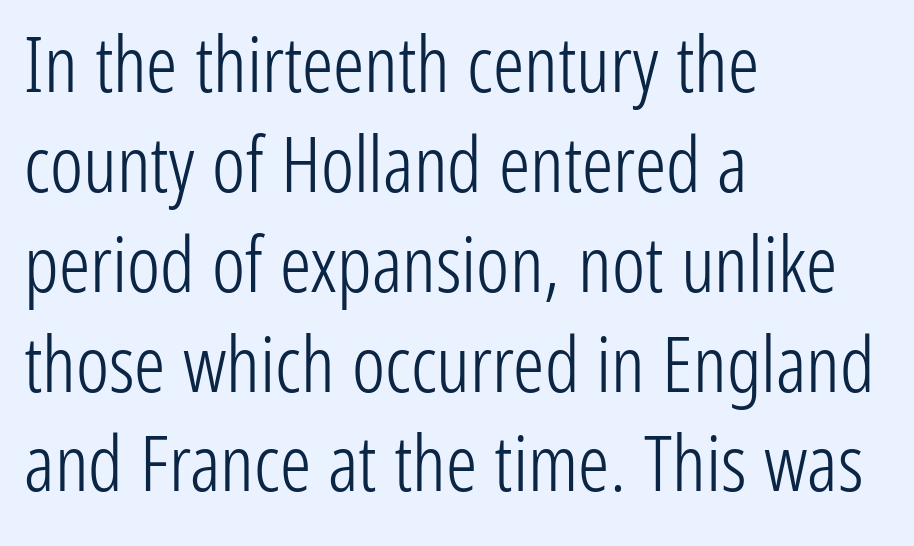
Stems and bowls with no extra thickness — not bold. The letters advance in unequal steps, a hallmark of proportional type. The characters display no serif detailing; their extremities are plain. The vertical gap from one line to the next is medium. The paragraph shown leans on its left margin.
